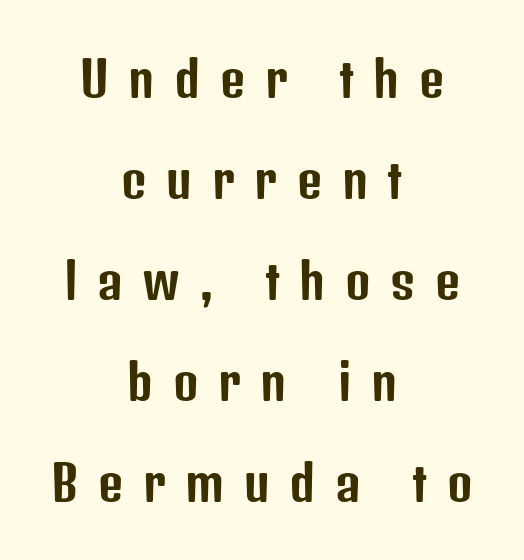
{"serif": "no", "italic": "no", "width": "condensed", "stroke_contrast": "low", "x_height": "medium", "monospaced": "no", "underline": "no", "align": "center", "line_spacing": "loose", "line_spacing_ratio": 2.06, "letter_spacing": "wide", "letter_spacing_em": 0.4, "glyph_px": 49}
